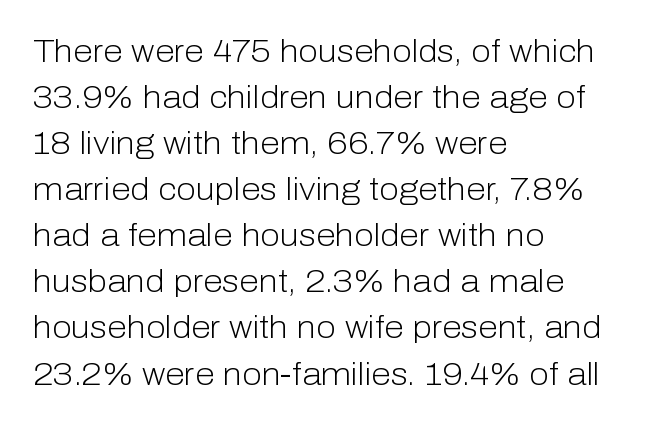
The image shows 32 px light sans-serif type, upright; set left-aligned, normal line spacing (1.44x), normal letter spacing, not underlined; low stroke contrast and a medium x-height.
